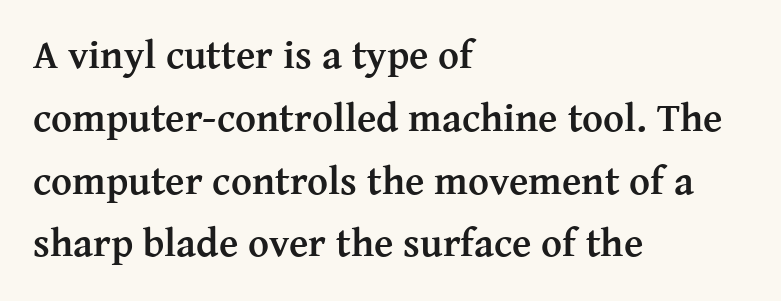
{"serif": "yes", "italic": "no", "bold": "yes", "weight": "semibold", "width": "normal", "stroke_contrast": "medium", "x_height": "medium", "monospaced": "no", "underline": "no", "align": "left", "line_spacing": "normal", "line_spacing_ratio": 1.57, "letter_spacing": "normal", "letter_spacing_em": 0.0, "glyph_px": 40}
